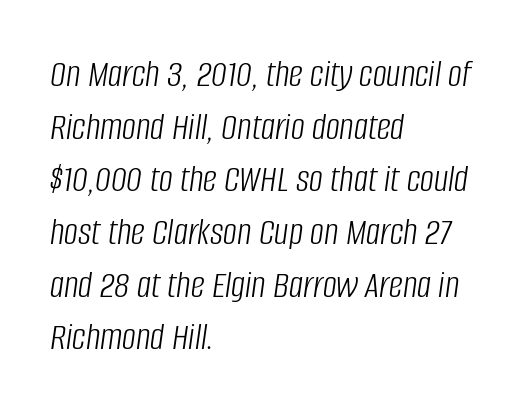
The image shows 39 px light, condensed type, italic (leaning right); set left-aligned, normal line spacing (1.35x), normal letter spacing, not underlined; low stroke contrast and a large x-height.
